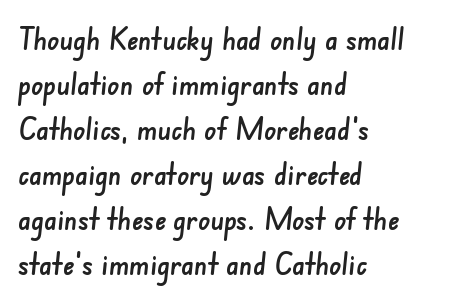
{"serif": "no", "width": "normal", "stroke_contrast": "low", "x_height": "small", "monospaced": "no", "underline": "no", "align": "left", "line_spacing": "normal", "line_spacing_ratio": 1.5, "letter_spacing": "normal", "letter_spacing_em": 0.0, "glyph_px": 30}
